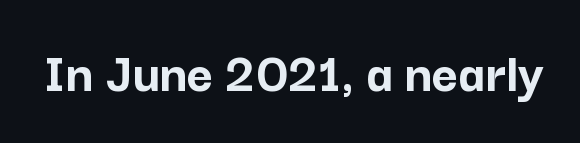
The line texture is even and compact thanks to regular tracking. Glance below the letters and you will spot only blank space. In terms of weight, the rendering is a true, heavy bold. Each letter keeps its own natural width here, so spacing adapts to shape. A roman cut, with each character standing at attention.
